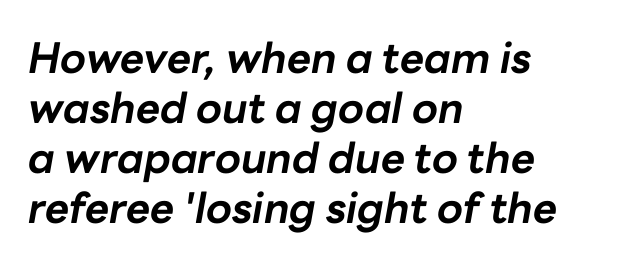
{"italic": "yes", "lean": "right", "slant_degrees": 10, "bold": "yes", "weight": "bold", "width": "normal", "stroke_contrast": "low", "x_height": "medium", "monospaced": "no", "underline": "no", "align": "left", "line_spacing_ratio": 1.19, "letter_spacing": "normal", "letter_spacing_em": 0.0, "glyph_px": 42}
